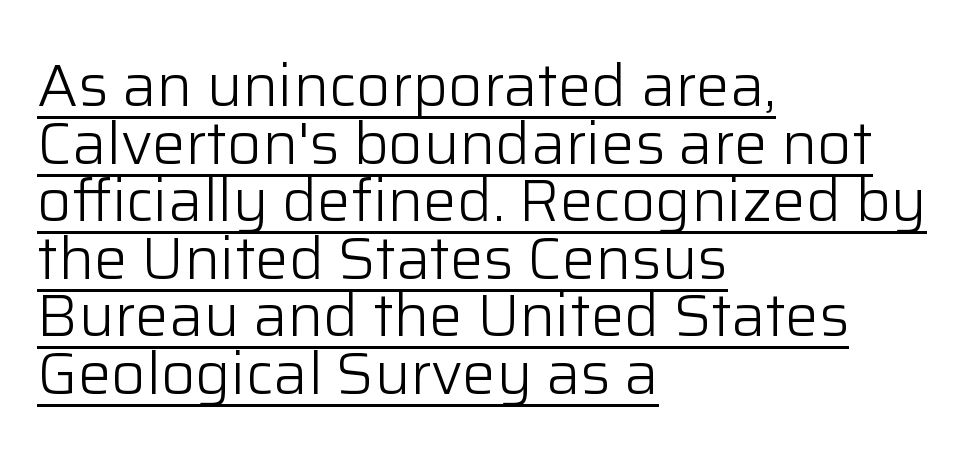
Q: Is the text bold? A: No.
Q: Is the text italic (slanted)? A: No, it is upright.
Q: Is the typeface a serif or a sans-serif typeface? A: Sans-serif.
Q: Is the text underlined? A: Yes.
Q: How is the paragraph aligned? A: Left-aligned.
Q: Is the spacing between letters normal or unusually wide? A: Normal.
Q: Is the spacing between lines tight, normal or loose? A: Tight.
Q: Width (condensed, normal, or wide)? A: Normal.
Q: Stroke contrast? A: Low.
Q: x-height? A: Medium.
Q: Monospaced? A: No.
